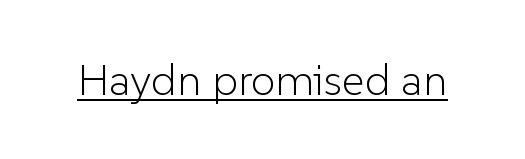
The image shows 44 px light sans-serif type, upright; set normal letter spacing, underlined; low stroke contrast and a medium x-height.
